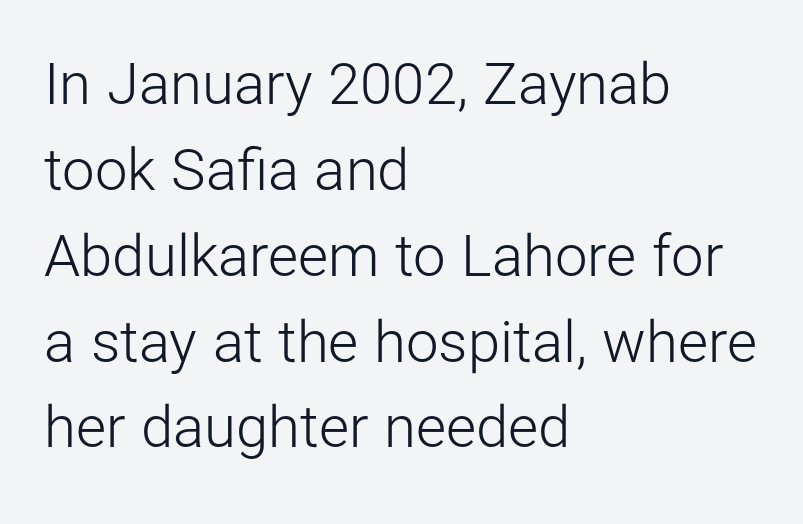
Q: Is the text bold? A: No.
Q: Is the text italic (slanted)? A: No, it is upright.
Q: Is the typeface a serif or a sans-serif typeface? A: Sans-serif.
Q: Is the text underlined? A: No.
Q: How is the paragraph aligned? A: Left-aligned.
Q: Is the spacing between letters normal or unusually wide? A: Normal.
Q: Is the spacing between lines tight, normal or loose? A: Normal.
Q: Width (condensed, normal, or wide)? A: Normal.
Q: Stroke contrast? A: Low.
Q: x-height? A: Medium.
Q: Monospaced? A: No.
